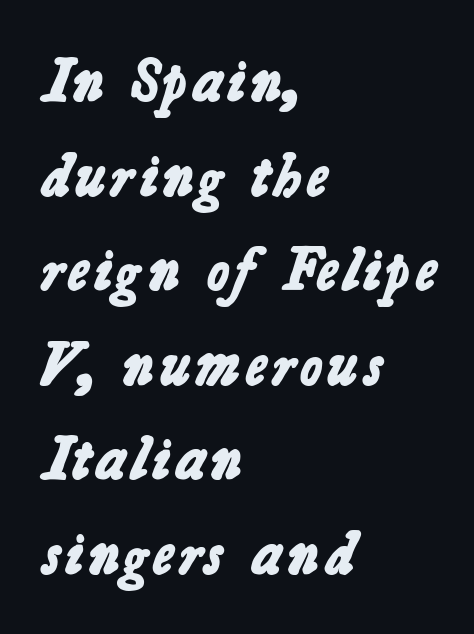
What stands out about the letter spacing? Nothing — it is the standard amount. The glyphs in this specimen are sans serif. The glyphs have the mass of a bold cut. Whoever set this chose a conventional vertical rhythm.
